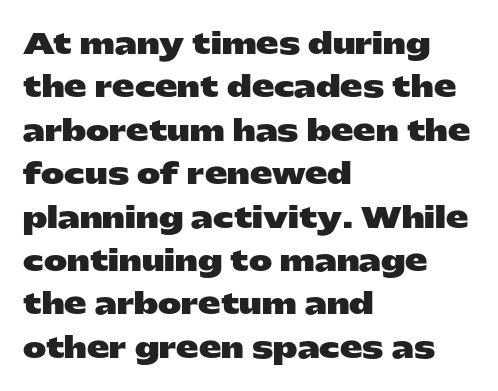
The image shows 28 px heavy, wide sans-serif type, upright; set left-aligned, normal line spacing (1.55x), normal letter spacing, not underlined; low stroke contrast and a medium x-height.
